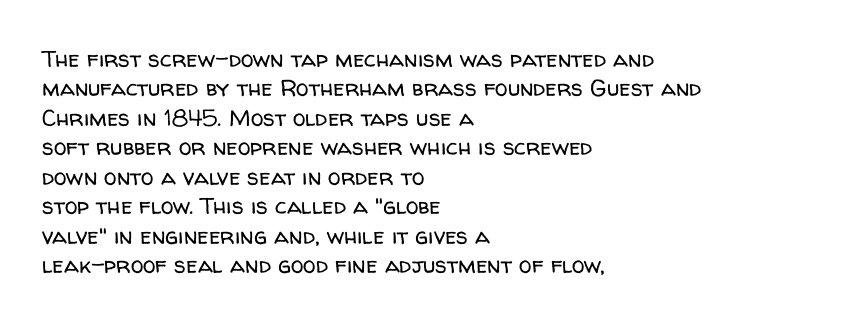
It's the straight-up-and-down kind of type. The face used here is rendered with its standard letterfit. The setting favours the left margin, as ordinary paragraphs usually do. This is not heavy type; no bold has been used. Interline gaps are of average width in this sample.
